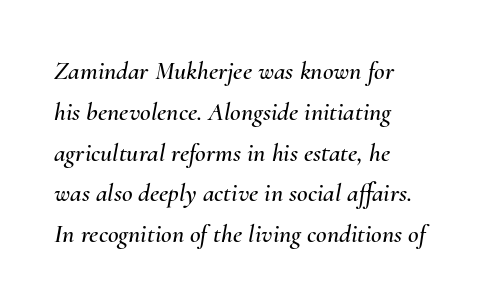
Q: Is the text italic (slanted)? A: Yes, it leans right by about 10 degrees.
Q: Is the text underlined? A: No.
Q: Is the spacing between letters normal or unusually wide? A: Normal.
Q: Is the spacing between lines tight, normal or loose? A: Normal.
